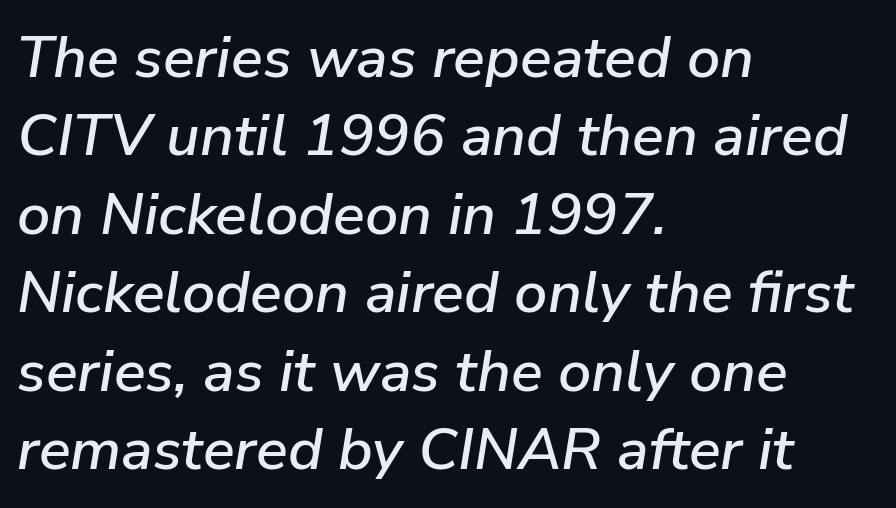
Q: Is the text italic (slanted)? A: Yes, it leans right by about 9 degrees.
Q: Is the text underlined? A: No.
Q: How is the paragraph aligned? A: Left-aligned.
Q: Is the spacing between letters normal or unusually wide? A: Normal.
Q: Is the spacing between lines tight, normal or loose? A: Normal.
Q: Width (condensed, normal, or wide)? A: Normal.
Q: Stroke contrast? A: Low.
Q: x-height? A: Medium.
Q: Monospaced? A: No.
